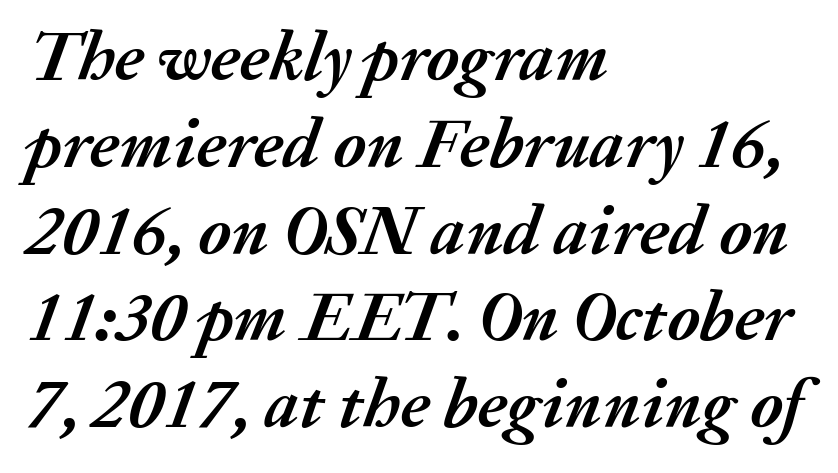
The image shows 70 px semibold type, italic (leaning right); set left-aligned, line spacing 1.24x, normal letter spacing, not underlined; medium stroke contrast and a medium x-height.
